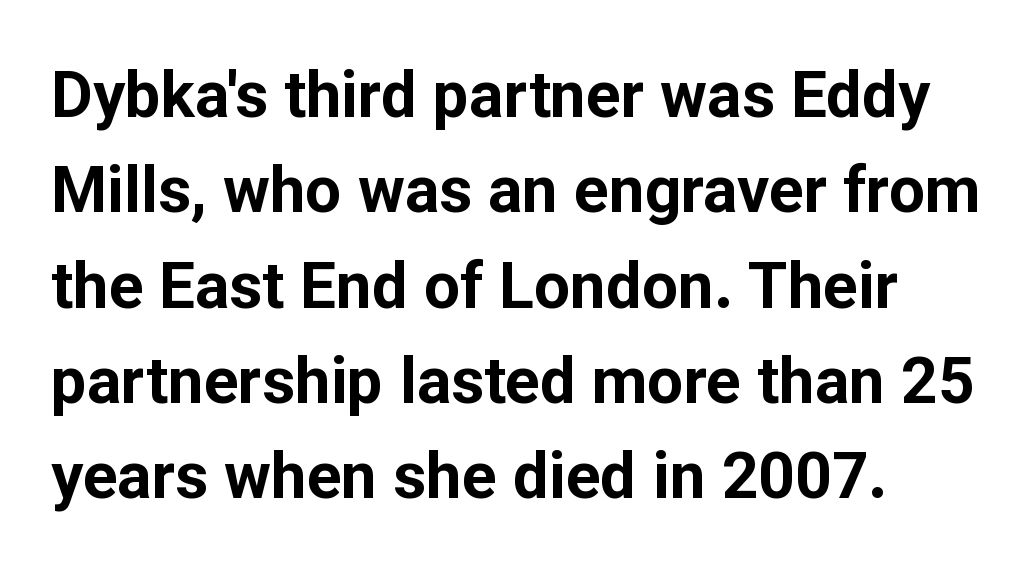
The image shows 64 px bold sans-serif type, upright; set left-aligned, normal line spacing (1.49x), normal letter spacing, not underlined; low stroke contrast and a medium x-height.
